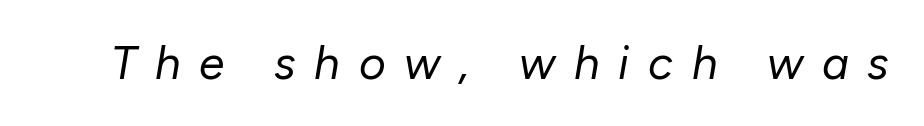
Q: Is the text bold? A: No.
Q: Is the text italic (slanted)? A: Yes, it leans right by about 10 degrees.
Q: Is the text underlined? A: No.
Q: Is the spacing between letters normal or unusually wide? A: Unusually wide.
Q: Width (condensed, normal, or wide)? A: Normal.
Q: Stroke contrast? A: Low.
Q: x-height? A: Medium.
Q: Monospaced? A: No.
